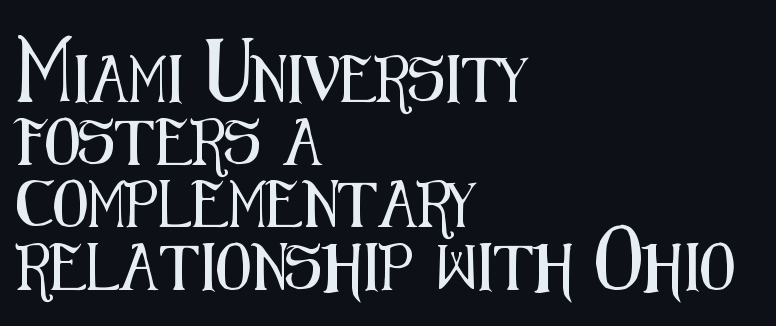
Horizontal bands of white between lines are of average thickness. The passage shown is not underscored anywhere. Visually the block forms a straight wall on the left and a jagged coastline on the right. Posture: vertical.
